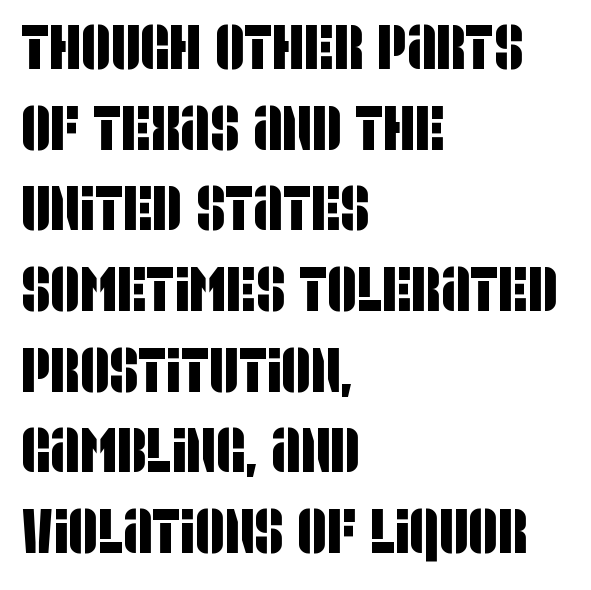
Q: Is the typeface a serif or a sans-serif typeface? A: Sans-serif.
Q: Is the text underlined? A: No.
Q: How is the paragraph aligned? A: Left-aligned.
Q: Is the spacing between letters normal or unusually wide? A: Normal.
Q: Is the spacing between lines tight, normal or loose? A: Normal.
Q: Width (condensed, normal, or wide)? A: Condensed.
Q: Stroke contrast? A: Low.
Q: x-height? A: Large.
Q: Monospaced? A: No.
